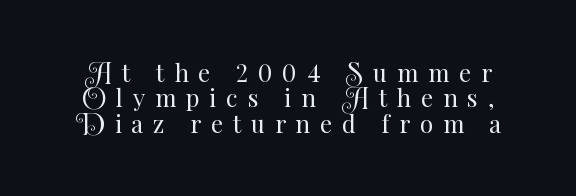
The image shows 24 px text type, upright; set tight line spacing (1.06x), unusually wide letter spacing (+0.41 em), not underlined.
